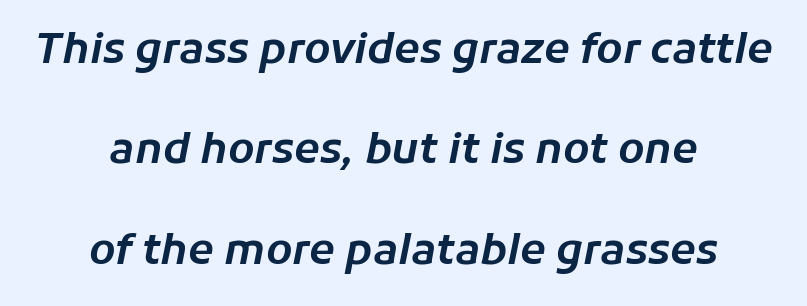
{"italic": "yes", "lean": "right", "slant_degrees": 11, "width": "normal", "stroke_contrast": "low", "x_height": "medium", "monospaced": "no", "underline": "no", "align": "center", "line_spacing": "loose", "line_spacing_ratio": 2.39, "letter_spacing": "normal", "letter_spacing_em": 0.0, "glyph_px": 42}
